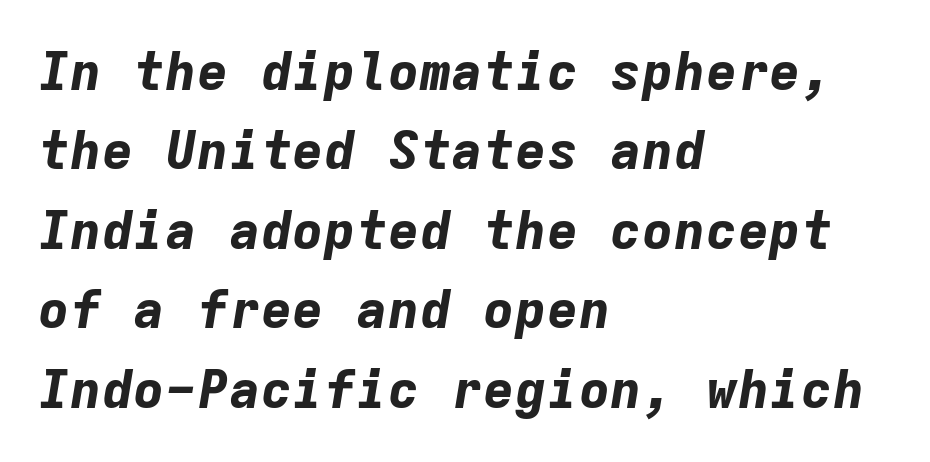
The image shows 53 px bold type, italic (leaning right), monospaced; set left-aligned, normal line spacing (1.5x), normal letter spacing, not underlined; low stroke contrast and a medium x-height.
